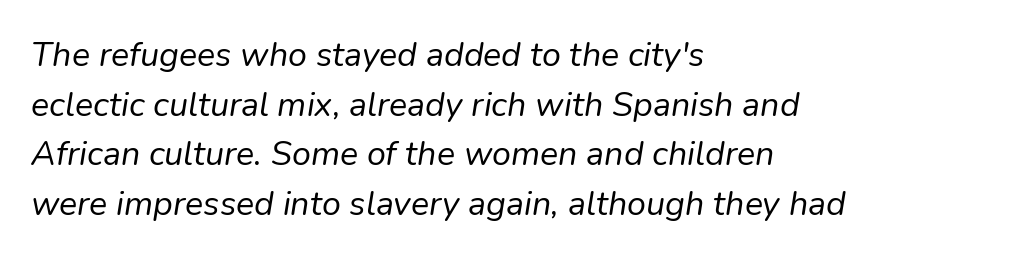
{"italic": "yes", "lean": "right", "slant_degrees": 9, "bold": "no", "weight": "regular", "width": "normal", "stroke_contrast": "low", "x_height": "medium", "monospaced": "no", "underline": "no", "align": "left", "line_spacing": "normal", "line_spacing_ratio": 1.46, "letter_spacing": "normal", "letter_spacing_em": 0.0, "glyph_px": 34}
